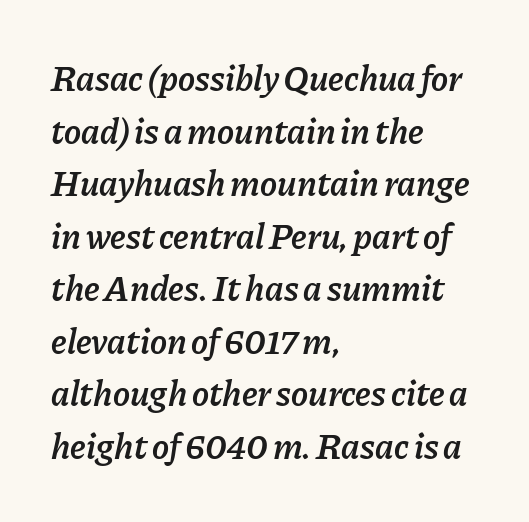
Q: Is the text bold? A: Semi-bold.
Q: Is the text italic (slanted)? A: Yes, it leans right by about 11 degrees.
Q: Is the text underlined? A: No.
Q: How is the paragraph aligned? A: Left-aligned.
Q: Is the spacing between letters normal or unusually wide? A: Normal.
Q: Is the spacing between lines tight, normal or loose? A: Normal.
Q: Width (condensed, normal, or wide)? A: Normal.
Q: Stroke contrast? A: Low.
Q: x-height? A: Medium.
Q: Monospaced? A: No.
